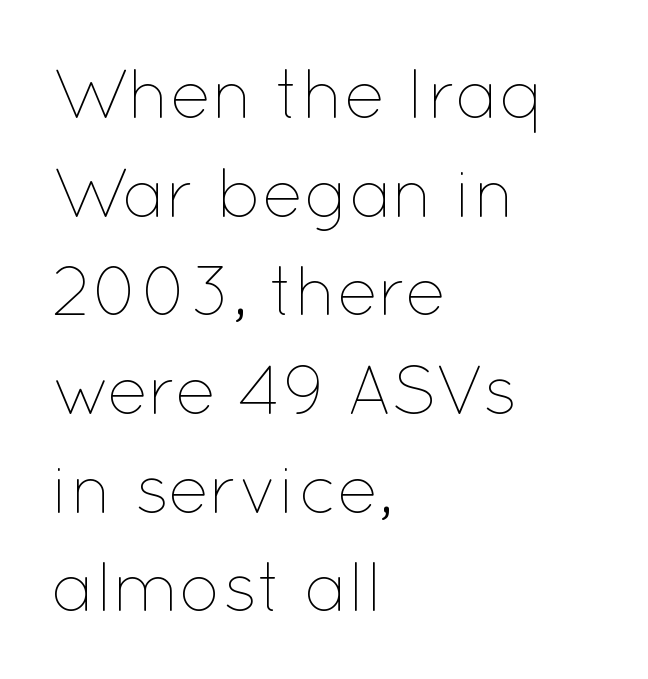
Q: Is the text bold? A: No.
Q: Is the text italic (slanted)? A: No, it is upright.
Q: Is the text underlined? A: No.
Q: How is the paragraph aligned? A: Left-aligned.
Q: Is the spacing between letters normal or unusually wide? A: Normal.
Q: Is the spacing between lines tight, normal or loose? A: Normal.
Q: Width (condensed, normal, or wide)? A: Normal.
Q: Stroke contrast? A: Low.
Q: x-height? A: Medium.
Q: Monospaced? A: No.
